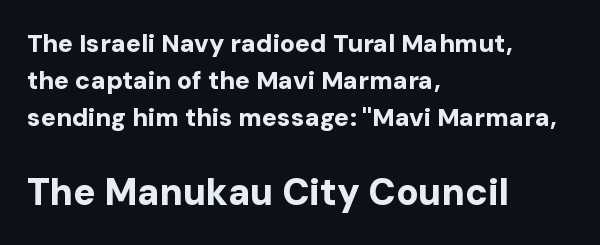
{"serif": "no", "italic": "no", "bold": "yes", "weight": "bold", "width": "normal", "stroke_contrast": "low", "x_height": "medium", "monospaced": "no", "underline": "no", "align": "left", "line_spacing": "normal", "line_spacing_ratio": 1.49, "letter_spacing": "normal", "letter_spacing_em": 0.0, "larger_block": "second", "size_ratio": 1.48, "glyph_px": 37}
